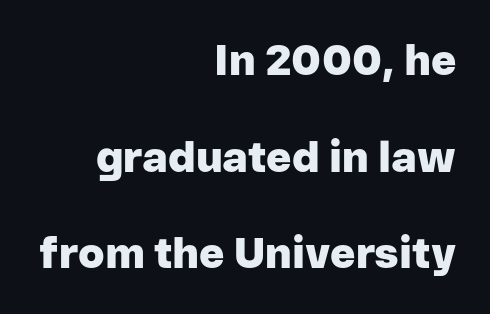
The image shows 43 px heavy sans-serif type, upright; set right-aligned, loose line spacing (2.25x), normal letter spacing, not underlined; low stroke contrast and a medium x-height.
